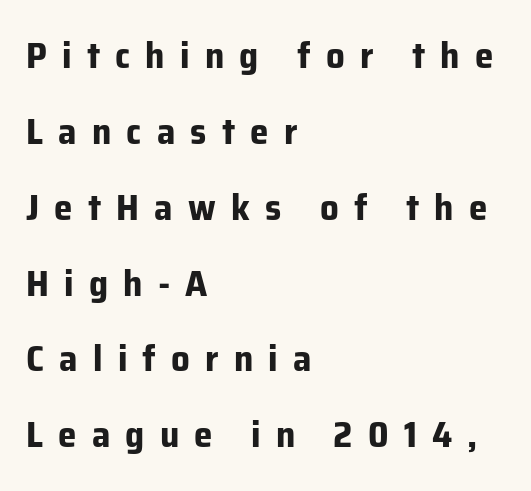
You could only call the tracking loose — the letters float apart. Each letter keeps its own natural width here, so spacing adapts to shape. The passage shown is emphatically bold. The passage shown is typeset with a sans-serif family. Every stem runs plumb, perpendicular to the baseline.
